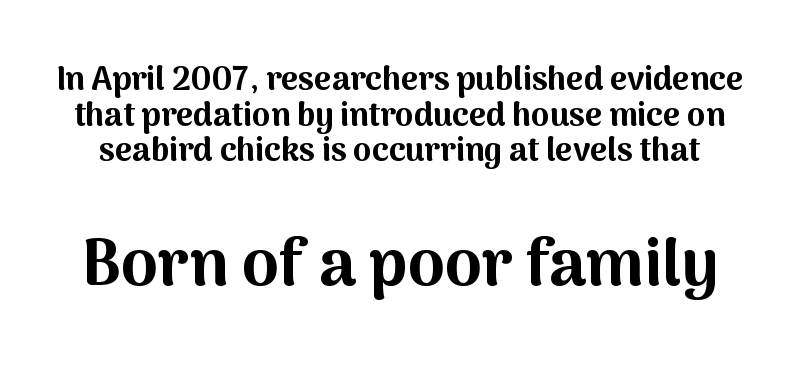
The image shows 66 px bold sans-serif type, upright; set tight line spacing (1.08x), normal letter spacing, not underlined; the second (bottom) block is 2.0x larger; medium stroke contrast and a medium x-height.
